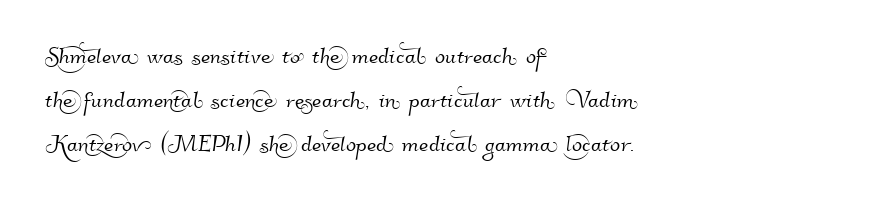
{"serif": "no", "width": "normal", "stroke_contrast": "high", "x_height": "small", "monospaced": "no", "underline": "no", "align": "left", "line_spacing": "normal", "line_spacing_ratio": 1.47, "letter_spacing": "normal", "letter_spacing_em": 0.0, "glyph_px": 30}
